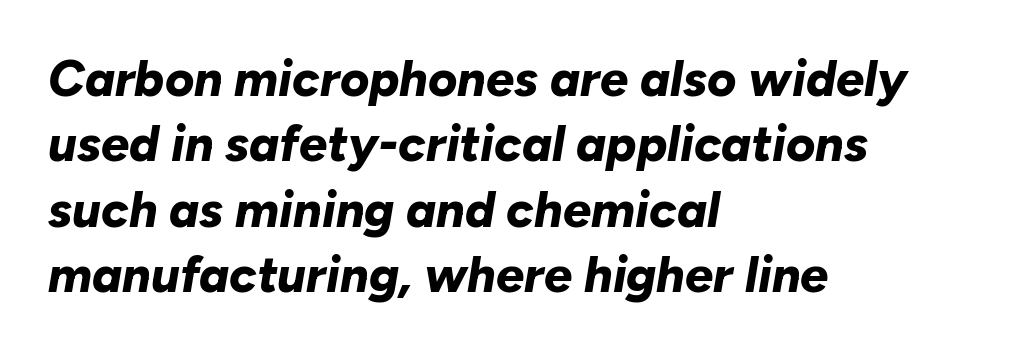
{"italic": "yes", "lean": "right", "slant_degrees": 10, "bold": "yes", "weight": "bold", "width": "normal", "stroke_contrast": "low", "x_height": "medium", "monospaced": "no", "underline": "no", "align": "left", "line_spacing": "normal", "line_spacing_ratio": 1.31, "letter_spacing": "normal", "letter_spacing_em": 0.0, "glyph_px": 50}
